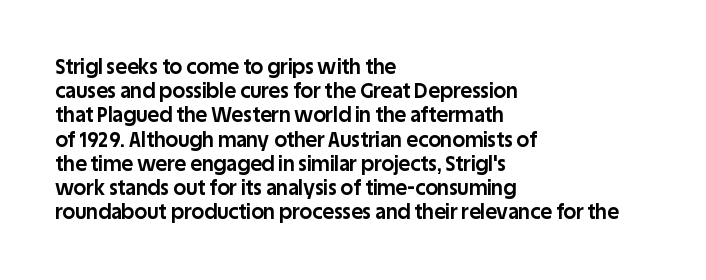
The image shows 20 px bold type, upright; set left-aligned, line spacing 1.21x, normal letter spacing, not underlined.
